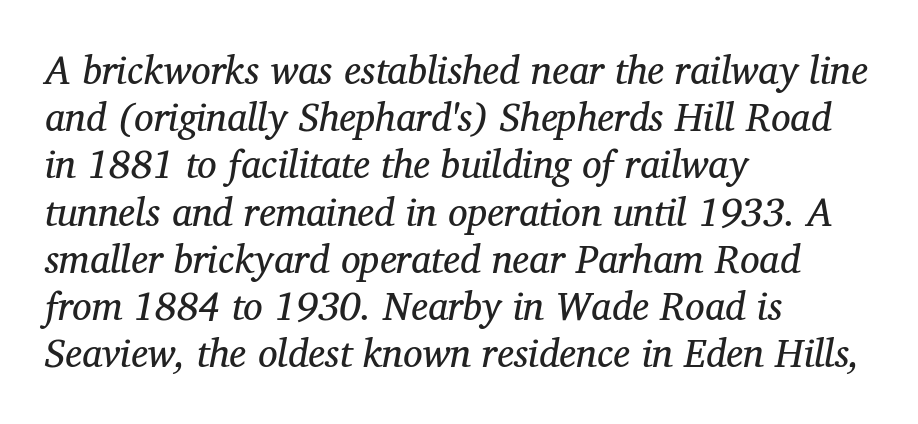
{"serif": "yes", "italic": "yes", "lean": "right", "slant_degrees": 12, "bold": "no", "weight": "regular", "width": "normal", "stroke_contrast": "medium", "x_height": "medium", "monospaced": "no", "underline": "no", "align": "left", "line_spacing_ratio": 1.21, "letter_spacing": "normal", "letter_spacing_em": 0.0, "glyph_px": 39}
